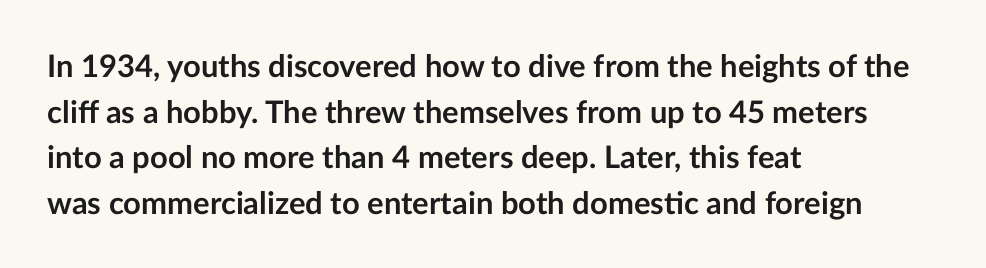
{"serif": "no", "italic": "no", "bold": "yes", "weight": "semibold", "width": "normal", "stroke_contrast": "low", "x_height": "medium", "monospaced": "no", "underline": "no", "align": "left", "line_spacing": "normal", "line_spacing_ratio": 1.47, "letter_spacing": "normal", "letter_spacing_em": 0.0, "glyph_px": 31}
